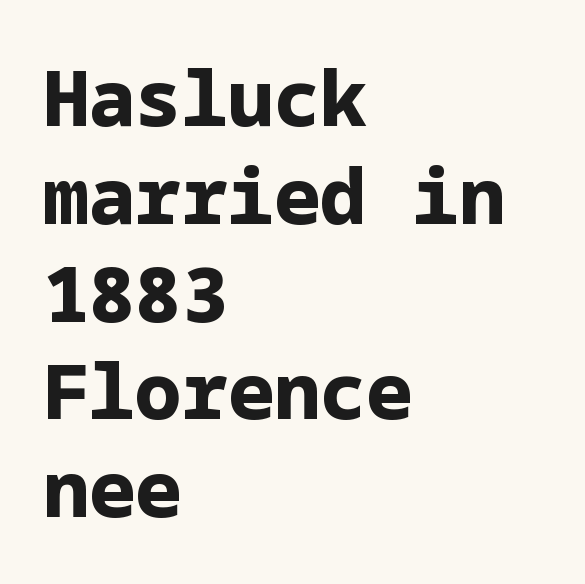
Q: Is the text bold? A: Yes.
Q: Is the text italic (slanted)? A: No, it is upright.
Q: Is the typeface a serif or a sans-serif typeface? A: Sans-serif.
Q: Is the text underlined? A: No.
Q: How is the paragraph aligned? A: Left-aligned.
Q: Is the spacing between letters normal or unusually wide? A: Normal.
Q: Is the spacing between lines tight, normal or loose? A: Normal.
Q: Width (condensed, normal, or wide)? A: Normal.
Q: Stroke contrast? A: Low.
Q: x-height? A: Medium.
